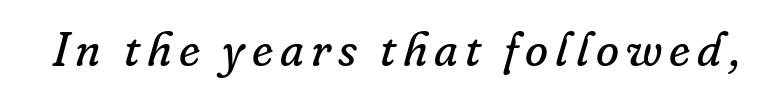
Quick note: underline off. Serif or sans? Serif — the stroke terminals have little feet. Is this a fixed-width face? No — the glyphs have proportional, varying widths. Every character sits at an angle, as italics do. The letters look calm and open, with moderate or lighter stems.
